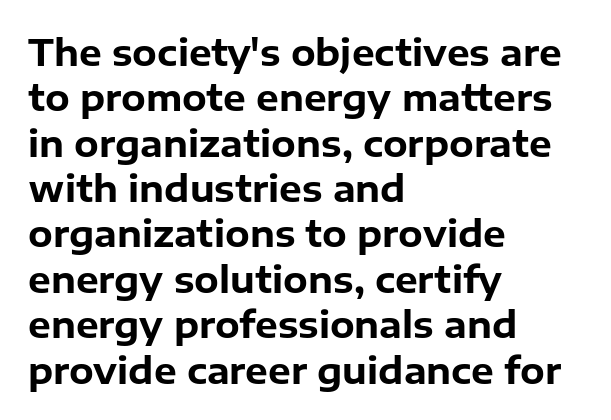
Think of a printed novel: that variable character pitch is what you see here. This rendering features lettering with no underline. Honestly, the row spacing looks completely unremarkable. Plenty of ink on the page — the face is bold.
